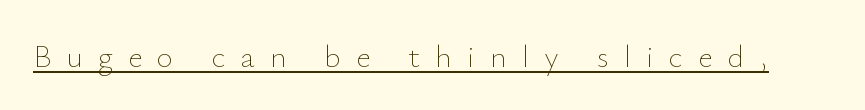
The image shows 32 px thin type, upright; set unusually wide letter spacing (+0.47 em), underlined; low stroke contrast and a small x-height.
